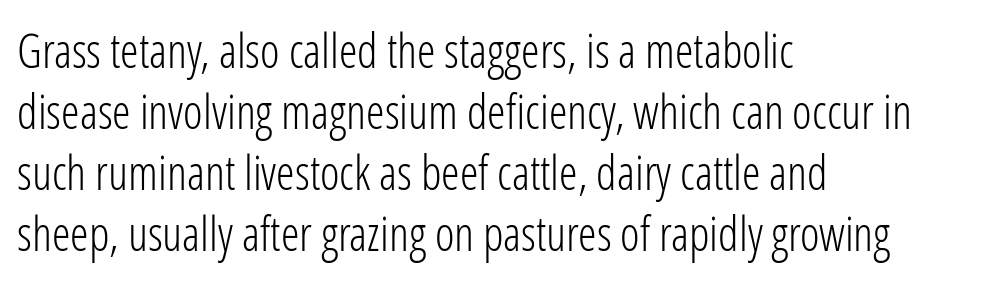
The image shows 47 px light, condensed sans-serif type, upright; set left-aligned, normal line spacing (1.3x), normal letter spacing, not underlined; low stroke contrast and a medium x-height.
